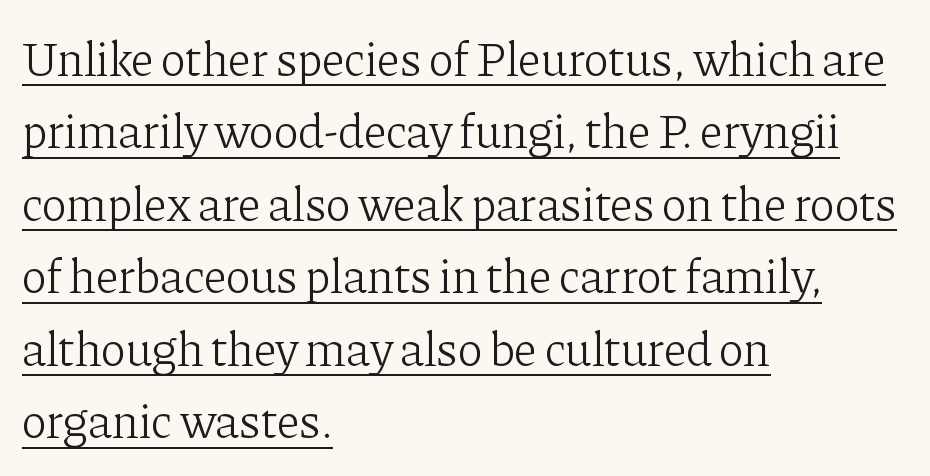
{"serif": "yes", "italic": "no", "bold": "no", "weight": "light", "width": "normal", "stroke_contrast": "low", "x_height": "medium", "monospaced": "no", "underline": "yes", "align": "left", "line_spacing": "normal", "line_spacing_ratio": 1.51, "letter_spacing": "normal", "letter_spacing_em": 0.0, "glyph_px": 48}
